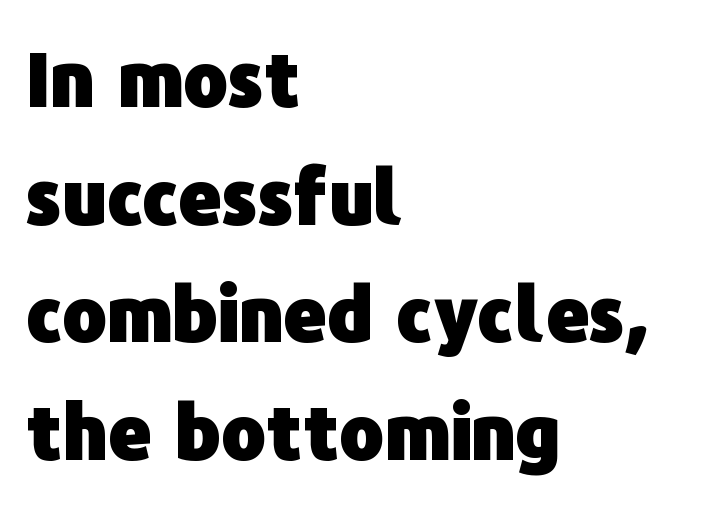
Q: Is the text bold? A: Yes.
Q: Is the text italic (slanted)? A: No, it is upright.
Q: Is the typeface a serif or a sans-serif typeface? A: Sans-serif.
Q: Is the text underlined? A: No.
Q: How is the paragraph aligned? A: Left-aligned.
Q: Is the spacing between letters normal or unusually wide? A: Normal.
Q: Is the spacing between lines tight, normal or loose? A: Normal.
Q: Width (condensed, normal, or wide)? A: Normal.
Q: Stroke contrast? A: Low.
Q: x-height? A: Medium.
Q: Monospaced? A: No.
